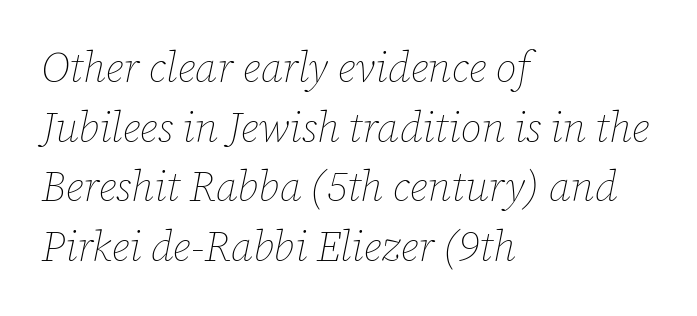
{"italic": "yes", "lean": "right", "slant_degrees": 12, "bold": "no", "weight": "thin", "width": "normal", "stroke_contrast": "low", "x_height": "medium", "monospaced": "no", "underline": "no", "align": "left", "line_spacing": "normal", "line_spacing_ratio": 1.42, "letter_spacing": "normal", "letter_spacing_em": 0.0, "glyph_px": 42}
